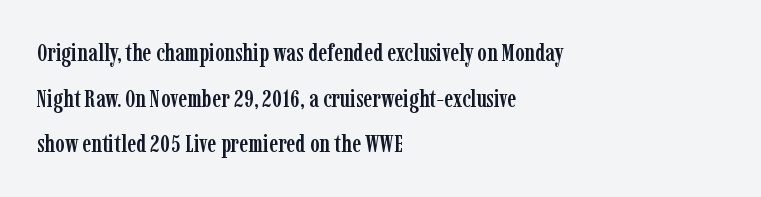
The image shows 25 px text type, upright; set left-aligned, line spacing 1.83x, normal letter spacing, not underlined.
